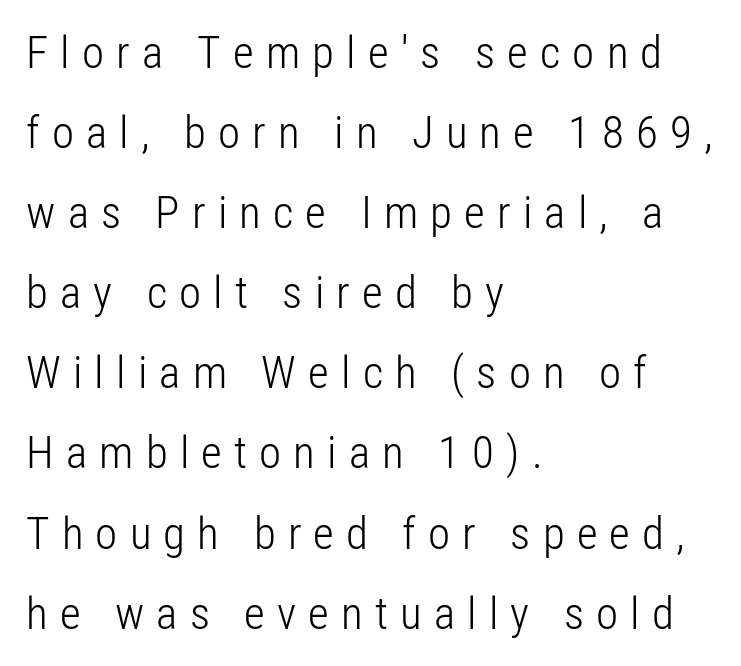
The paragraph has a hard left edge and a soft right edge. Has an underline been added? It has not. Weight class: somewhere from thin through regular. The characters display no serif detailing; their extremities are plain. The letterforms stand isolated, each surrounded by extra space.
